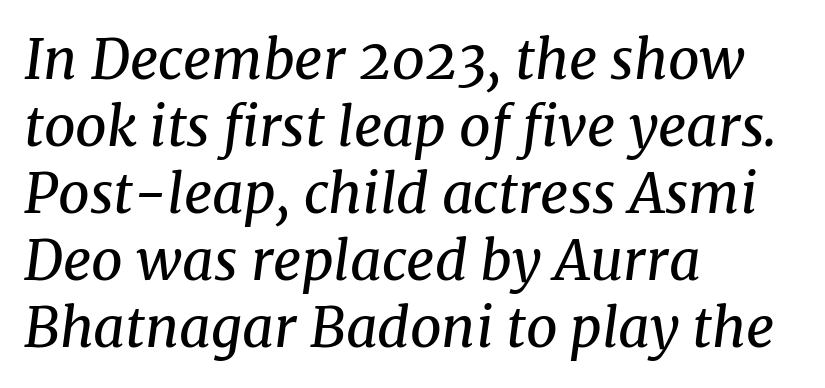
{"serif": "yes", "italic": "yes", "lean": "right", "slant_degrees": 8, "bold": "no", "weight": "regular", "width": "normal", "stroke_contrast": "medium", "x_height": "medium", "monospaced": "no", "underline": "no", "align": "left", "line_spacing_ratio": 1.22, "letter_spacing": "normal", "letter_spacing_em": 0.0, "glyph_px": 55}
